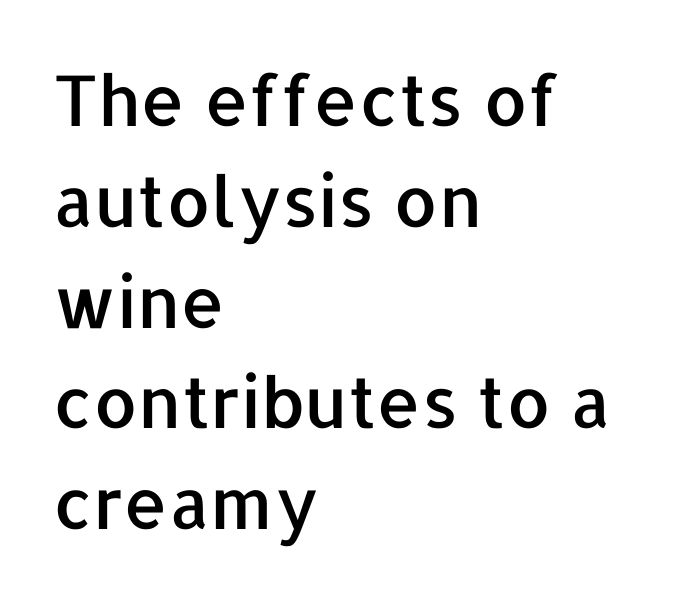
Glance below the letters and you will spot only blank space. Tracking here is standard; glyphs follow each other at the usual distance. Notice how descenders clear the ascenders below comfortably — that's standard leading. When letters stand straight like this, we call the style roman or upright. A typesetter would label this face a sans. This rendering uses left alignment, leaving the right contour irregular.
